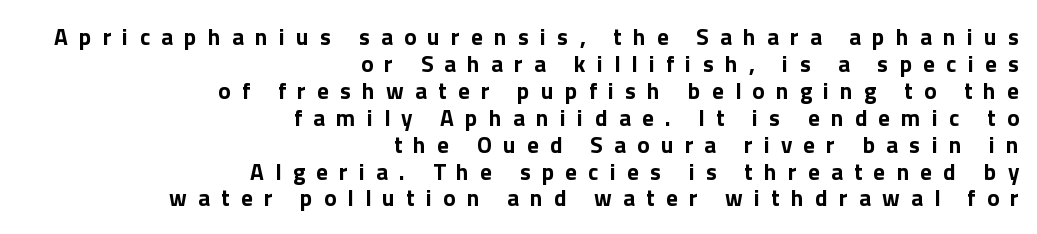
Q: Is the text bold? A: Yes.
Q: Is the text italic (slanted)? A: No, it is upright.
Q: Is the text underlined? A: No.
Q: How is the paragraph aligned? A: Right-aligned.
Q: Is the spacing between letters normal or unusually wide? A: Unusually wide.
